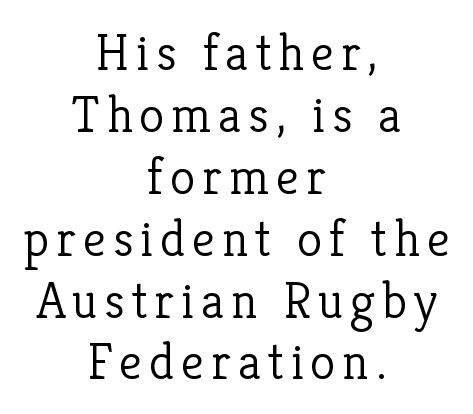
{"serif": "yes", "italic": "no", "bold": "no", "weight": "light", "width": "normal", "stroke_contrast": "low", "x_height": "medium", "monospaced": "no", "underline": "no", "align": "center", "line_spacing_ratio": 1.19, "glyph_px": 52}
